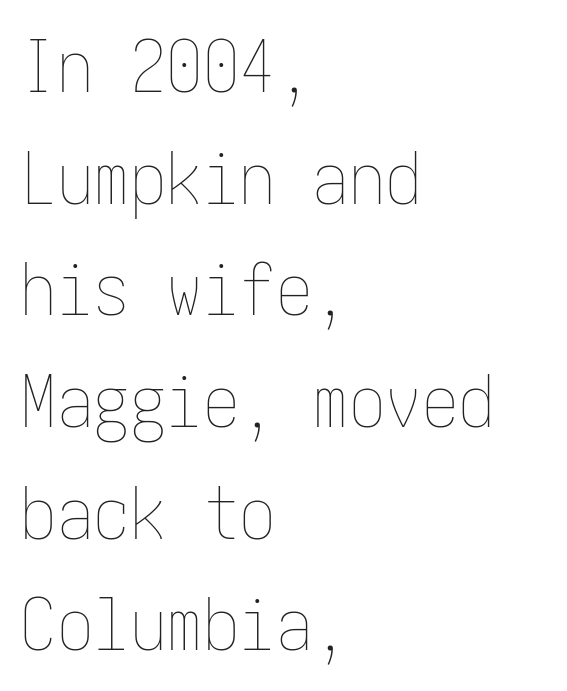
{"italic": "no", "bold": "no", "weight": "thin", "width": "condensed", "stroke_contrast": "low", "x_height": "medium", "underline": "no", "align": "left", "line_spacing": "normal", "line_spacing_ratio": 1.53, "letter_spacing": "normal", "letter_spacing_em": 0.0, "glyph_px": 73}
